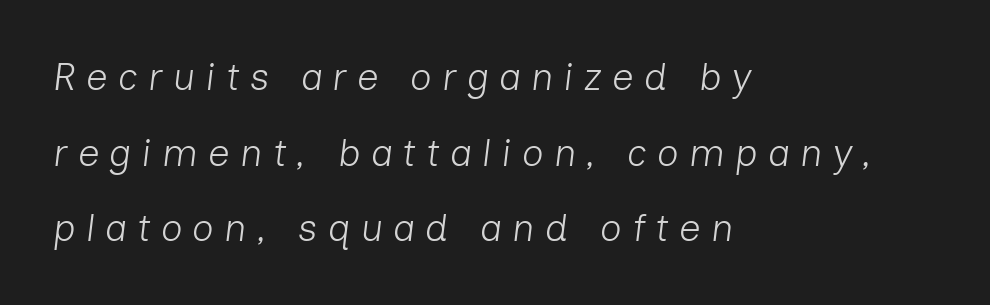
The image shows 38 px light type, italic (leaning right); set left-aligned, loose line spacing (1.99x), unusually wide letter spacing (+0.27 em), not underlined; low stroke contrast and a medium x-height.
